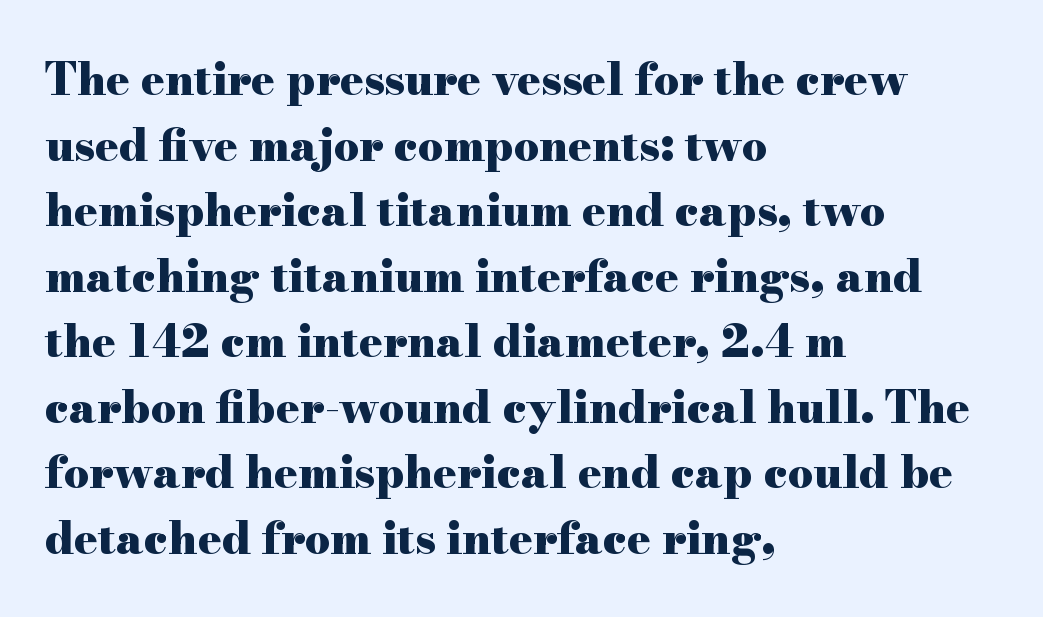
A typesetter would call this zero additional tracking. Style check: upright. The rag falls on the right side of this text block. Underline: absent. The line-height multiplier appears to be the usual default.
